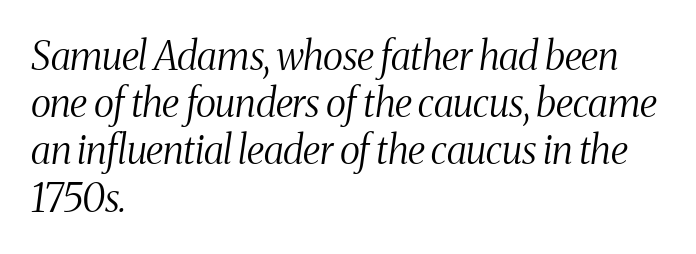
Q: Is the text bold? A: No.
Q: Is the text italic (slanted)? A: Yes, it leans right by about 8 degrees.
Q: Is the typeface a serif or a sans-serif typeface? A: Serif.
Q: Is the text underlined? A: No.
Q: How is the paragraph aligned? A: Left-aligned.
Q: Is the spacing between letters normal or unusually wide? A: Normal.
Q: Width (condensed, normal, or wide)? A: Condensed.
Q: Stroke contrast? A: Medium.
Q: x-height? A: Medium.
Q: Monospaced? A: No.
